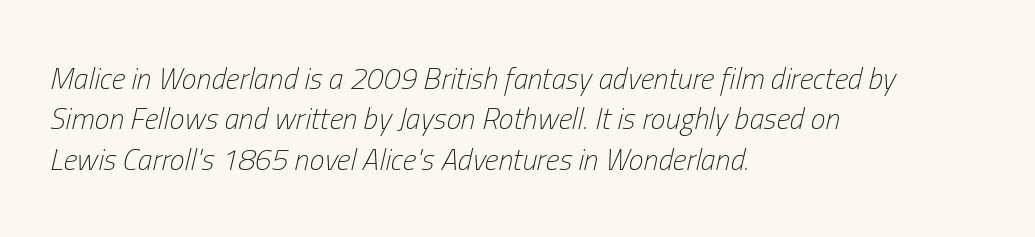
{"italic": "yes", "lean": "right", "slant_degrees": 13, "bold": "no", "weight": "light", "width": "condensed", "stroke_contrast": "low", "x_height": "medium", "monospaced": "no", "underline": "no", "align": "left", "line_spacing": "normal", "line_spacing_ratio": 1.35, "letter_spacing": "normal", "letter_spacing_em": 0.0, "glyph_px": 30}
